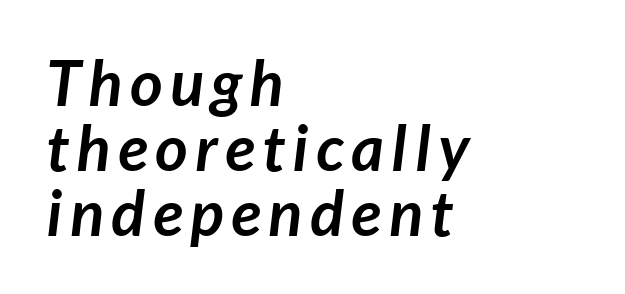
The characters display no serif detailing; their extremities are plain. Type without underlining. Very little white space separates one row of letters from the next. Character widths vary here, with narrow letters taking less room than wide ones. The rendering uses a bold face; every stroke is thick and dark.
